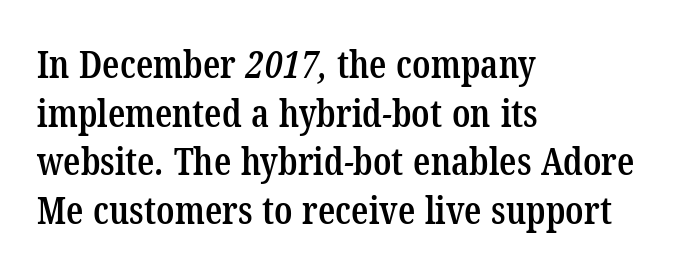
Vertical spacing — default. Compared with a centered layout, this one pins lines to the left instead. On the weight axis this lands at semibold, roughly 600. Anything drawn beneath the words? Only blank space.
